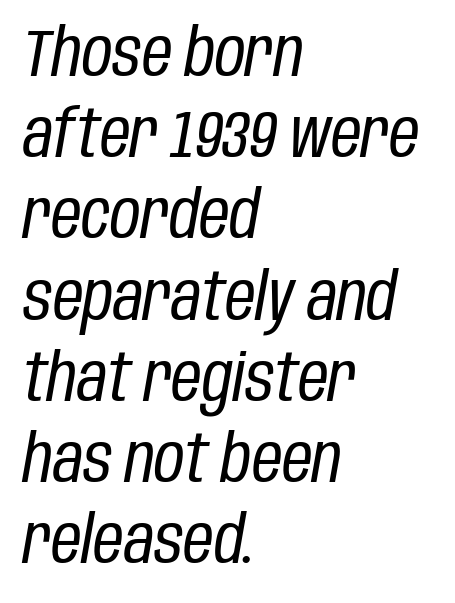
Q: Is the text bold? A: No.
Q: Is the text italic (slanted)? A: Yes, it leans right by about 10 degrees.
Q: Is the text underlined? A: No.
Q: How is the paragraph aligned? A: Left-aligned.
Q: Is the spacing between letters normal or unusually wide? A: Normal.
Q: Width (condensed, normal, or wide)? A: Condensed.
Q: Stroke contrast? A: Low.
Q: x-height? A: Large.
Q: Monospaced? A: No.
